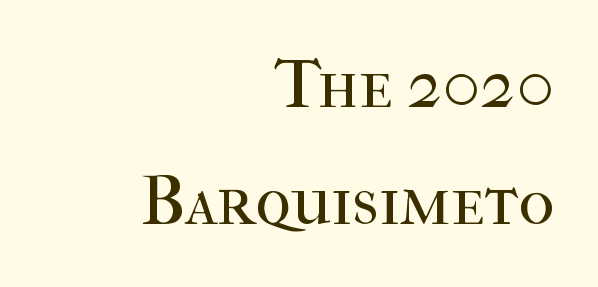
The image shows 69 px regular-weight serif type, upright; set right-aligned, normal line spacing (1.7x), normal letter spacing, not underlined; high stroke contrast and a medium x-height.
